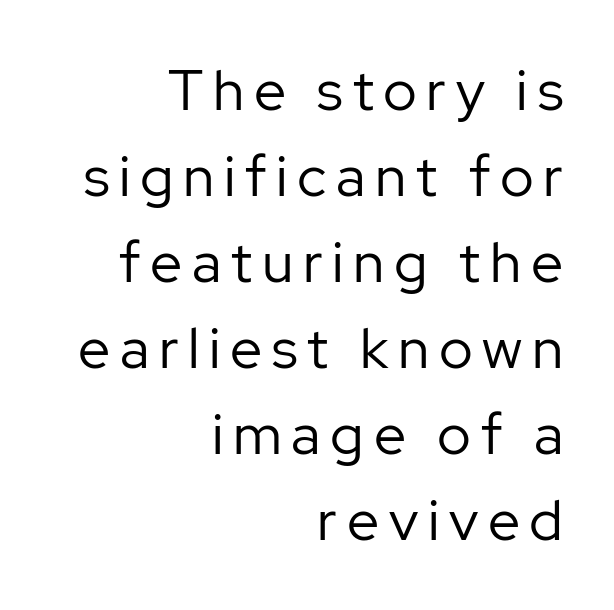
The image shows 57 px regular-weight sans-serif type, upright; set right-aligned, normal line spacing (1.51x), not underlined; low stroke contrast and a medium x-height.
